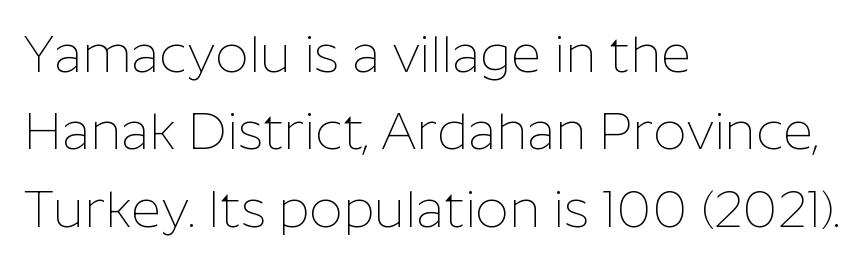
Q: Is the text bold? A: No.
Q: Is the text italic (slanted)? A: No, it is upright.
Q: Is the typeface a serif or a sans-serif typeface? A: Sans-serif.
Q: Is the text underlined? A: No.
Q: How is the paragraph aligned? A: Left-aligned.
Q: Is the spacing between letters normal or unusually wide? A: Normal.
Q: Is the spacing between lines tight, normal or loose? A: Normal.
Q: Width (condensed, normal, or wide)? A: Normal.
Q: Stroke contrast? A: Low.
Q: x-height? A: Medium.
Q: Monospaced? A: No.
